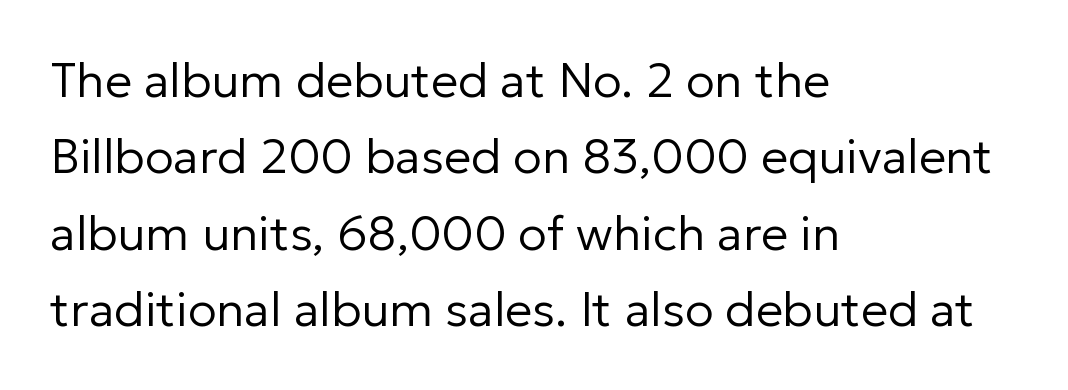
{"serif": "no", "italic": "no", "bold": "no", "weight": "regular", "width": "normal", "stroke_contrast": "low", "x_height": "medium", "monospaced": "no", "underline": "no", "align": "left", "line_spacing": "normal", "line_spacing_ratio": 1.59, "letter_spacing": "normal", "letter_spacing_em": 0.0, "glyph_px": 48}
